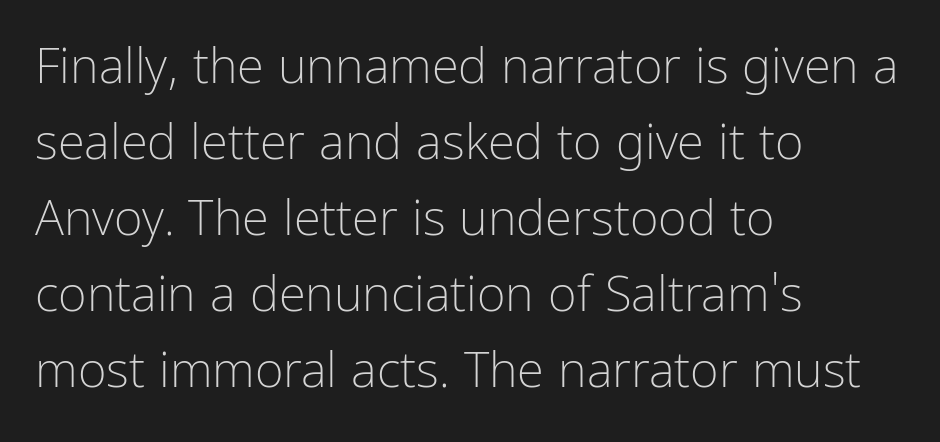
Letter spacing: default. A classic flush-left, rag-right setting is used for this passage. This block has exactly the height ordinary leading produces. The letters carry no serifs — their stems end cleanly without finishing strokes.
